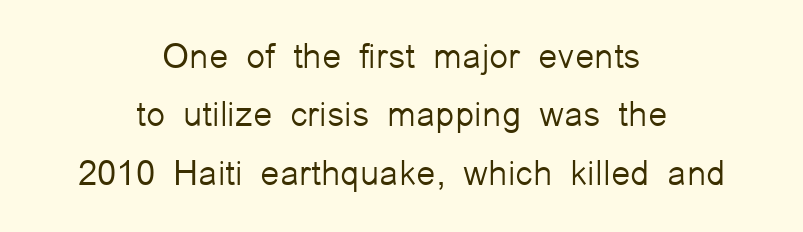
{"serif": "no", "italic": "no", "bold": "no", "weight": "light", "width": "normal", "stroke_contrast": "low", "x_height": "medium", "monospaced": "no", "underline": "no", "align": "center", "line_spacing": "normal", "line_spacing_ratio": 1.67, "letter_spacing": "normal", "letter_spacing_em": 0.0, "glyph_px": 35}
